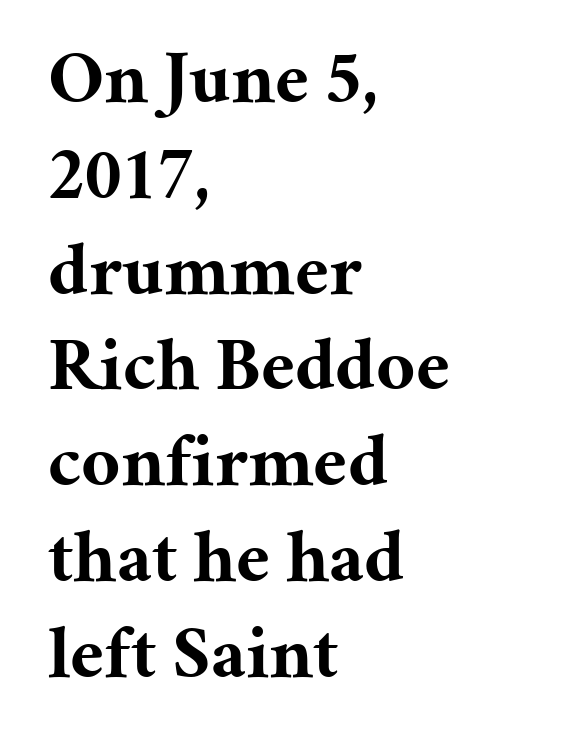
You can tell from the footed stems that serif type was used. Each line starts at the same left margin while the right side varies. These lines are rendered in a variable-pitch font. Nothing unusual about the tracking: characters are spaced as the font intends. A bare baseline throughout the passage. You'd pick this weight for a headline — it's a proper bold.
